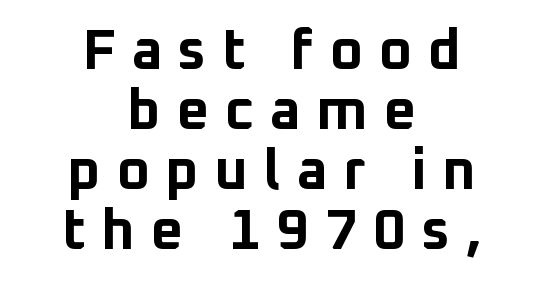
Honestly, the letter spacing is so wide it's the main thing you notice. Honestly, there is no underline to notice here at all. The letters advance in unequal steps, a hallmark of proportional type. Stroke terminals: plain, sans-serif. The text block is weighted toward neither margin, spreading evenly from the middle.
